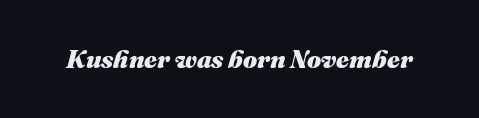
{"italic": "yes", "lean": "right", "slant_degrees": 16, "bold": "yes", "underline": "no", "letter_spacing": "normal", "letter_spacing_em": 0.0, "glyph_px": 25}
